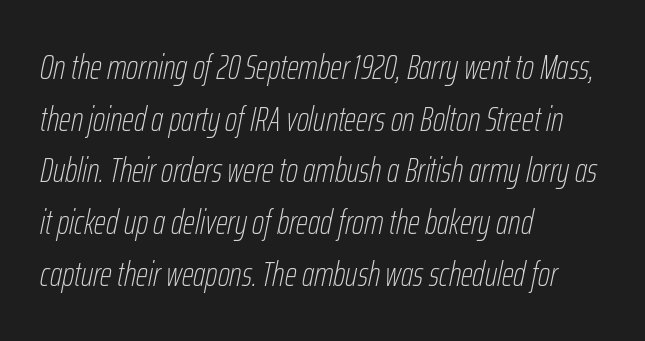
The image shows 34 px thin, condensed type, italic (leaning right); set left-aligned, normal line spacing (1.52x), normal letter spacing, not underlined; low stroke contrast and a medium x-height.
